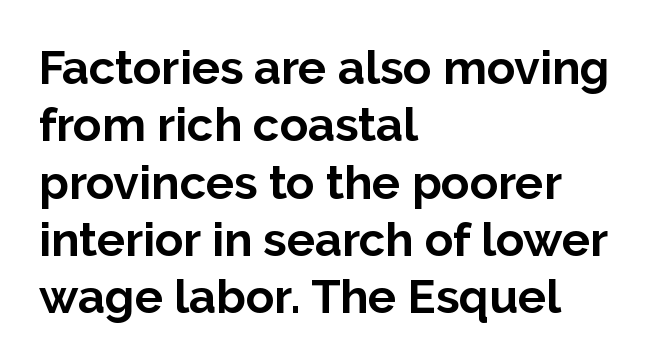
The image shows 47 px bold sans-serif type, upright; set left-aligned, line spacing 1.22x, normal letter spacing, not underlined; low stroke contrast and a medium x-height.
